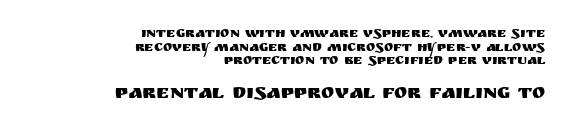
Q: Is the text italic (slanted)? A: No, it is upright.
Q: Is the text underlined? A: No.
Q: How is the paragraph aligned? A: Right-aligned.
Q: Is the spacing between letters normal or unusually wide? A: Normal.
Q: Is the spacing between lines tight, normal or loose? A: Tight.
Q: Which block of text is set in a larger size, the first (top) or the second (bottom)? A: The second (bottom) one.
